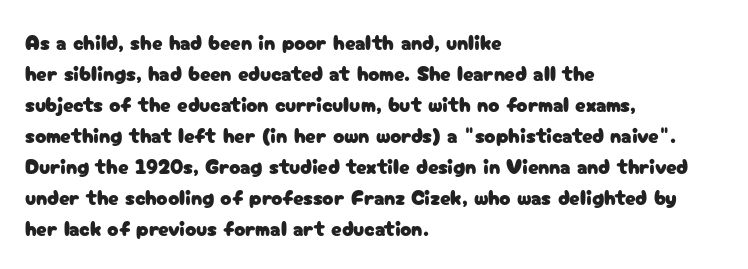
Does the copy run flush right? No — it runs flush left. The specimen reads as upright at a glance. Between one letter and the next there's only the usual sliver of space. The designer left line spacing at the default.
